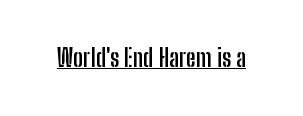
Students, observe the line beneath the letters — that is underlining. Upright lettering throughout. Summary of weight: heavy, a full bold. Here the glyphs are tracked normally, forming tight word shapes.
